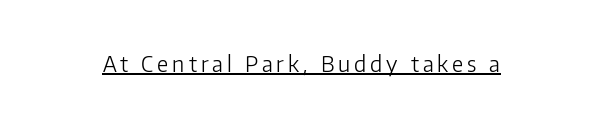
This sample uses an upright cut, with every glyph sitting square on the baseline. The face used here appears with an underline applied. Is the stroke heavy? The answer is a plain regular-or-lighter.
